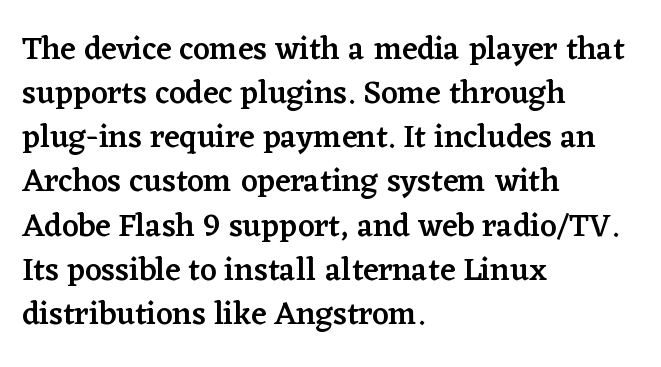
{"serif": "yes", "italic": "no", "bold": "semi", "weight": "semibold", "width": "normal", "stroke_contrast": "low", "x_height": "medium", "monospaced": "no", "underline": "no", "align": "left", "line_spacing": "normal", "line_spacing_ratio": 1.38, "letter_spacing": "normal", "letter_spacing_em": 0.0, "glyph_px": 32}
